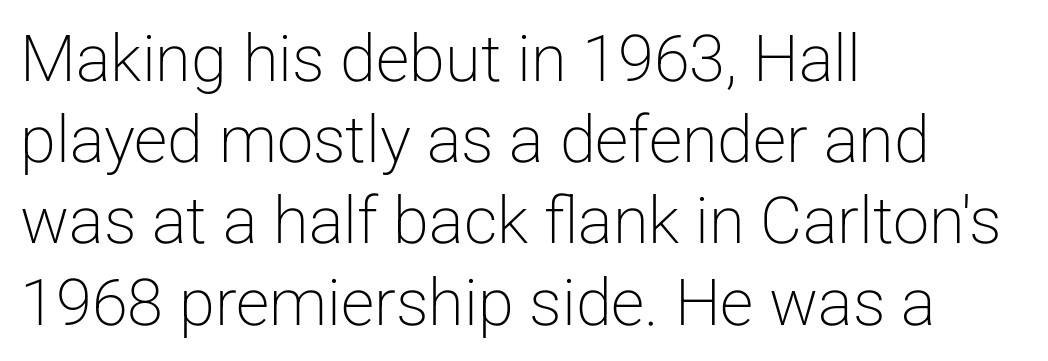
Do the characters align in a grid? No, the font is proportional. Between one letter and the next there's only the usual sliver of space. If you drew a line through each stem, it would be perfectly vertical. Compared with a centered layout, this one pins lines to the left instead. The leading is moderate, giving the passage an even texture.
